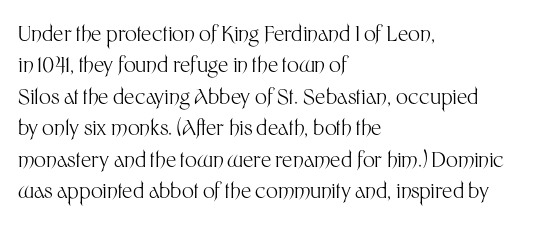
{"italic": "no", "bold": "no", "underline": "no", "align": "left", "line_spacing": "normal", "line_spacing_ratio": 1.5, "letter_spacing": "normal", "letter_spacing_em": 0.0, "glyph_px": 21}
